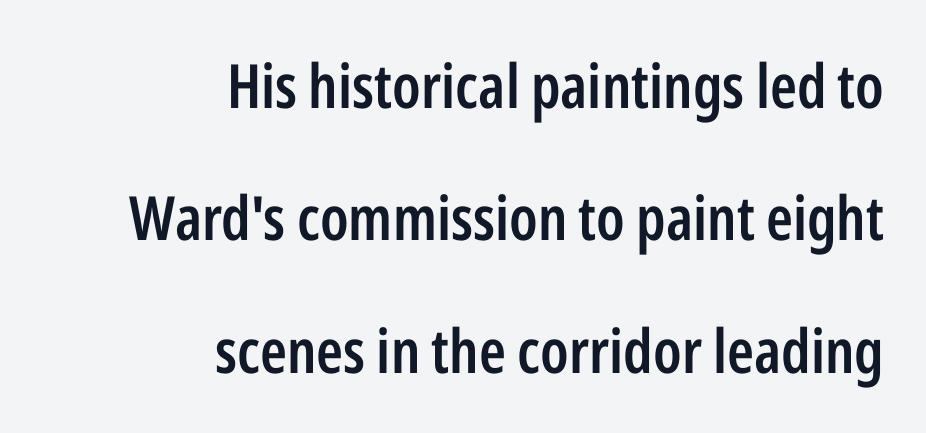
{"serif": "no", "italic": "no", "bold": "semi", "weight": "semibold", "width": "condensed", "stroke_contrast": "low", "x_height": "medium", "monospaced": "no", "underline": "no", "align": "right", "line_spacing": "loose", "line_spacing_ratio": 2.17, "letter_spacing": "normal", "letter_spacing_em": 0.0, "glyph_px": 61}
